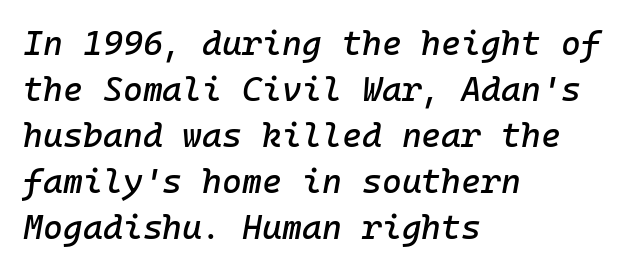
Q: Is the text italic (slanted)? A: Yes, it leans right by about 10 degrees.
Q: Is the text underlined? A: No.
Q: How is the paragraph aligned? A: Left-aligned.
Q: Is the spacing between letters normal or unusually wide? A: Normal.
Q: Is the spacing between lines tight, normal or loose? A: Normal.
Q: Width (condensed, normal, or wide)? A: Normal.
Q: Stroke contrast? A: Low.
Q: x-height? A: Medium.
